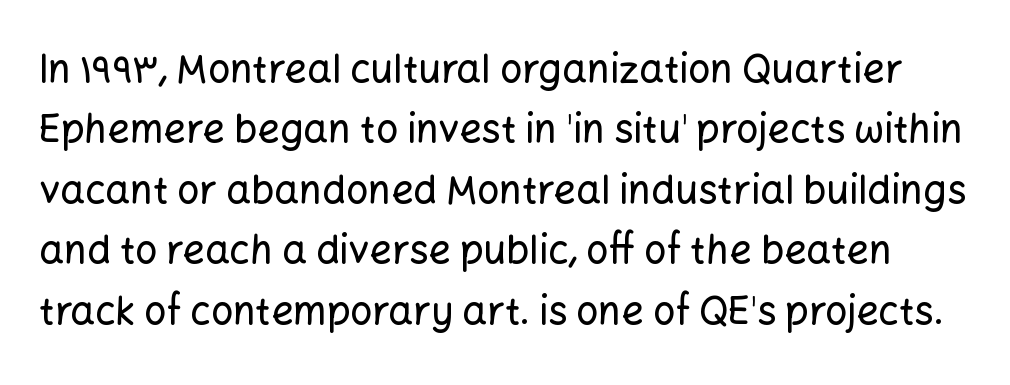
{"serif": "no", "italic": "no", "width": "normal", "stroke_contrast": "low", "x_height": "medium", "monospaced": "no", "underline": "no", "line_spacing": "normal", "line_spacing_ratio": 1.55, "letter_spacing": "normal", "letter_spacing_em": 0.0, "glyph_px": 39}
